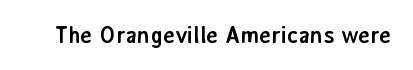
Q: Is the text bold? A: Yes.
Q: Is the text italic (slanted)? A: No, it is upright.
Q: Is the text underlined? A: No.
Q: Is the spacing between letters normal or unusually wide? A: Normal.
